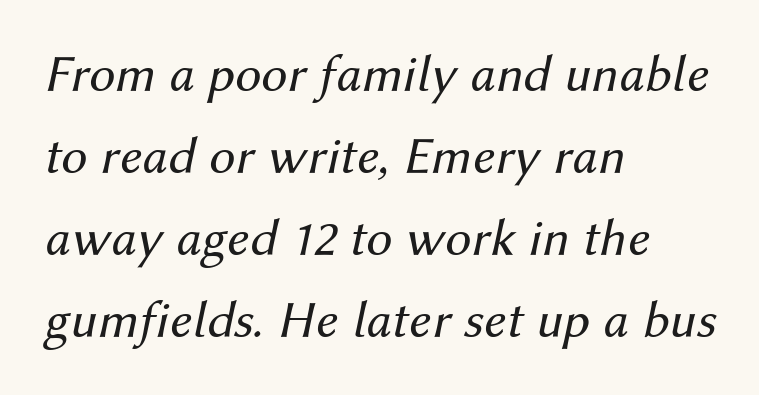
{"italic": "yes", "lean": "right", "slant_degrees": 12, "bold": "no", "weight": "regular", "width": "normal", "stroke_contrast": "medium", "x_height": "medium", "monospaced": "no", "underline": "no", "align": "left", "line_spacing": "normal", "line_spacing_ratio": 1.55, "letter_spacing": "normal", "letter_spacing_em": 0.0, "glyph_px": 53}
